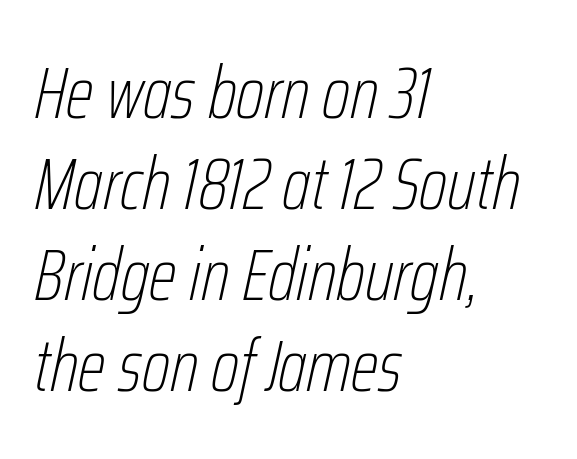
Here the glyphs are tracked normally, forming tight word shapes. Stems here are at most as thick as an everyday book face. Check the space under the baseline: it is left empty. The font's italic variant was chosen for this text.
